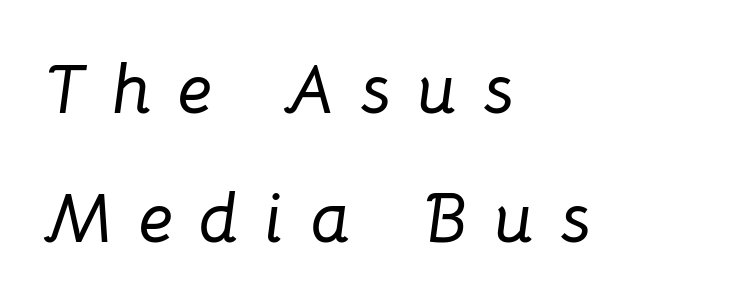
{"italic": "yes", "lean": "right", "slant_degrees": 8, "width": "normal", "stroke_contrast": "low", "x_height": "medium", "monospaced": "no", "underline": "no", "align": "left", "line_spacing_ratio": 1.84, "letter_spacing": "wide", "letter_spacing_em": 0.37, "glyph_px": 70}
